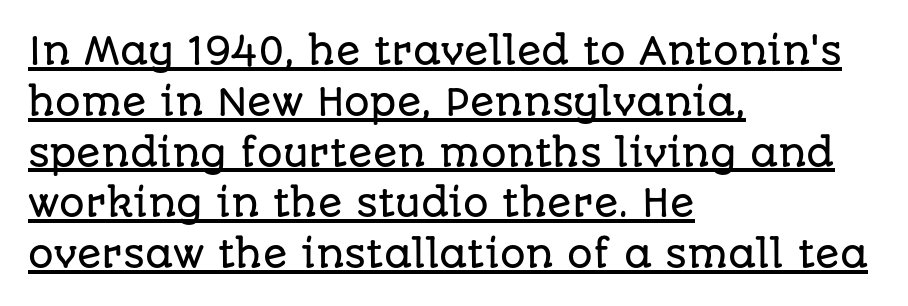
The image shows 36 px sans-serif type, upright; set left-aligned, normal line spacing (1.41x), normal letter spacing, underlined; low stroke contrast and a large x-height.
